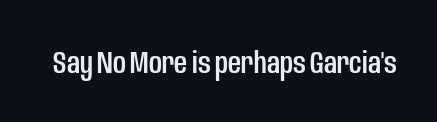
{"serif": "no", "italic": "no", "width": "condensed", "stroke_contrast": "low", "x_height": "large", "monospaced": "no", "underline": "no", "letter_spacing": "normal", "letter_spacing_em": 0.0, "glyph_px": 32}
